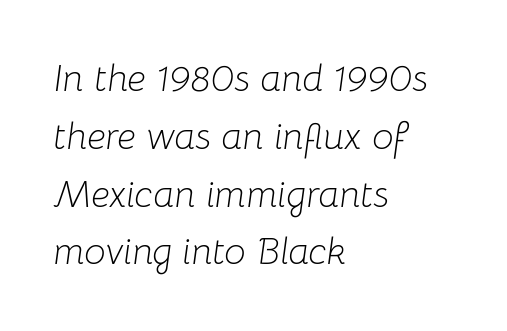
Anything drawn beneath the words? Only blank space. Observe the ordinary spacing: letters are neighbours, not strangers. Compared with a centered layout, this one pins lines to the left instead. Compared with a typical body face, this is equally light or lighter still. Style check: oblique.
